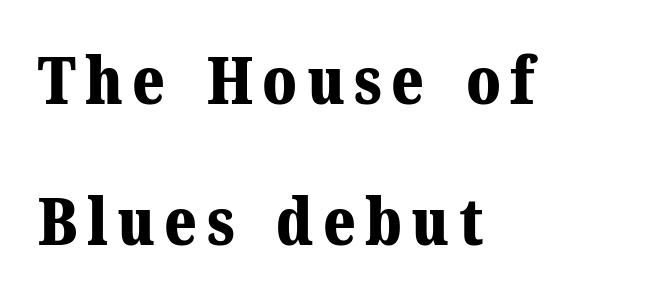
Q: Is the text bold? A: Yes.
Q: Is the text italic (slanted)? A: No, it is upright.
Q: Is the typeface a serif or a sans-serif typeface? A: Serif.
Q: Is the text underlined? A: No.
Q: How is the paragraph aligned? A: Left-aligned.
Q: Is the spacing between lines tight, normal or loose? A: Loose.
Q: Width (condensed, normal, or wide)? A: Normal.
Q: Stroke contrast? A: Medium.
Q: x-height? A: Medium.
Q: Monospaced? A: No.
